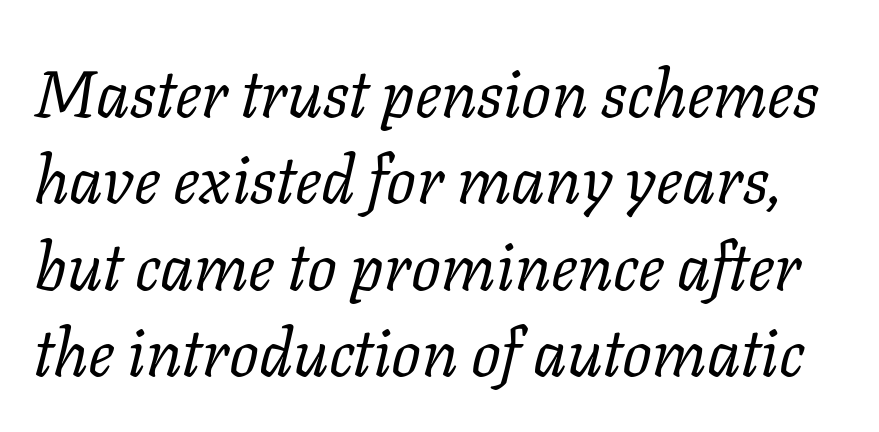
Regarding leading, the lines here are spaced in the standard way. The face used here is proportionally spaced, like ordinary book or web type. Inter-character spacing is left at the font's built-in metrics. The passage shown is not underscored anywhere. Slant detected: the letters are inclined.
